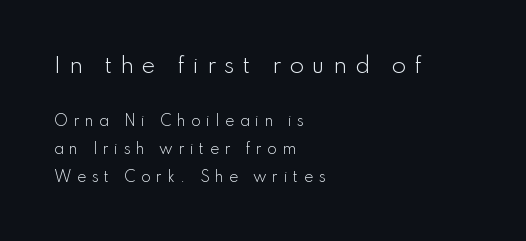
This rendering features lettering with no underline. Is this a heavy cut? Hardly; it is regular or lighter. Short note: letters widely spaced. Which chunk is bigger? The first one — the top block dwarfs the bottom. A typesetter would mark this as roman, not italic.
